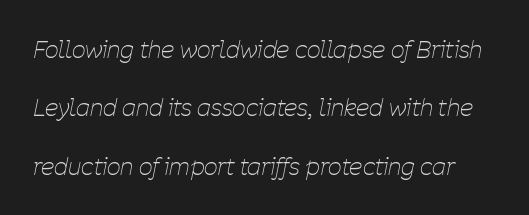
{"italic": "yes", "lean": "right", "slant_degrees": 11, "bold": "no", "underline": "no", "line_spacing": "loose", "line_spacing_ratio": 2.43, "letter_spacing": "normal", "letter_spacing_em": 0.0, "glyph_px": 24}
